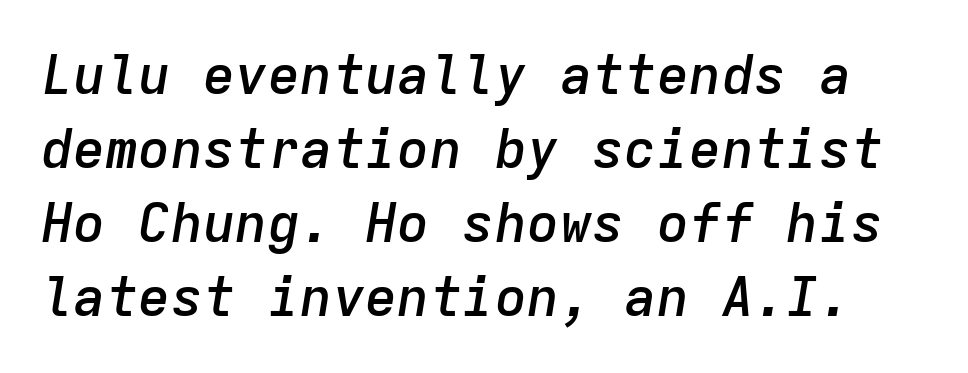
The image shows 54 px semibold type, italic (leaning right), monospaced; set normal line spacing (1.37x), normal letter spacing, not underlined; low stroke contrast and a medium x-height.
